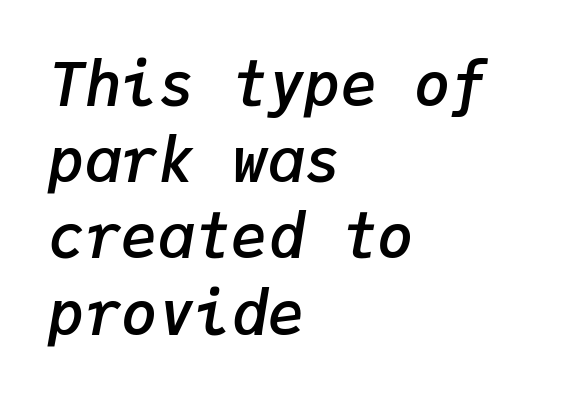
The passage shown has conventional tracking throughout. This rendering features lettering with no underline. The paragraph shown leans on its left margin. The letters march in equal steps, a hallmark of fixed-pitch type. Vertically, the passage feels balanced, rows spaced as you'd expect. What weight is shown? A semibold, between regular and bold.
